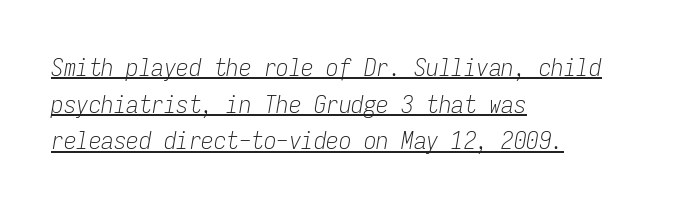
A rule runs beneath these lines of type. The lettering tilts uniformly, giving the passage an italic look. The rendering anchors every line to the left-hand side. Glyph-to-glyph distance matches everyday printed text. This is not heavy type; no bold has been used.
